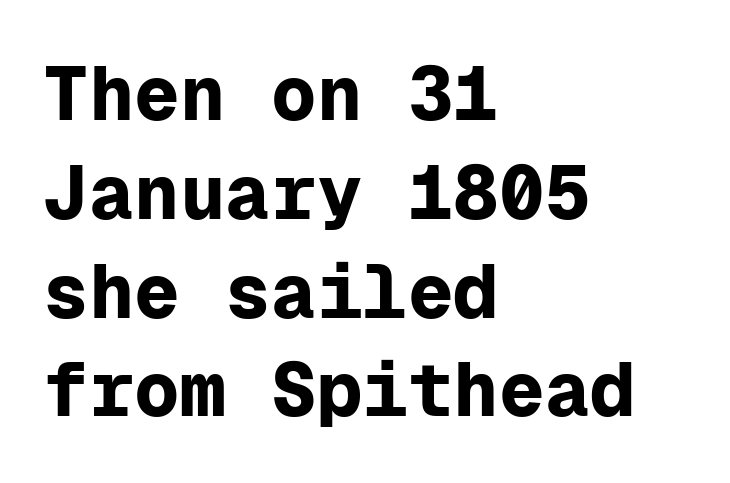
Q: Is the text bold? A: Yes.
Q: Is the text italic (slanted)? A: No, it is upright.
Q: Is the typeface a serif or a sans-serif typeface? A: Sans-serif.
Q: Is the text underlined? A: No.
Q: How is the paragraph aligned? A: Left-aligned.
Q: Is the spacing between letters normal or unusually wide? A: Normal.
Q: Is the spacing between lines tight, normal or loose? A: Normal.
Q: Width (condensed, normal, or wide)? A: Normal.
Q: Stroke contrast? A: Low.
Q: x-height? A: Medium.
Q: Monospaced? A: Yes.
